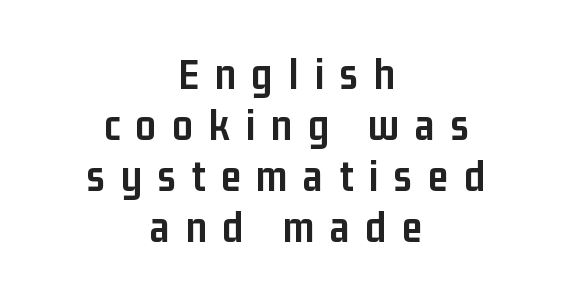
It's the straight-up-and-down kind of type. Does extra space separate the letters? Yes, quite a lot of it. Short and long lines alike share a common midpoint. Typographic density is high because the face is bold.
